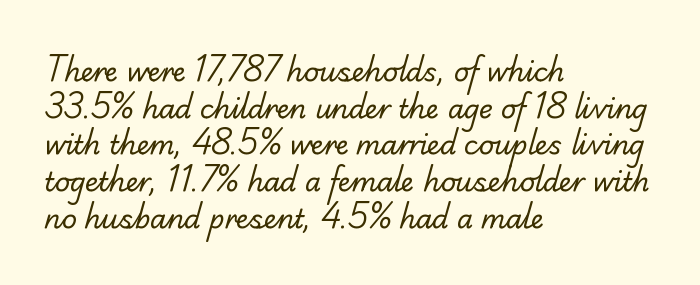
Q: Is the text bold? A: No.
Q: Is the text underlined? A: No.
Q: How is the paragraph aligned? A: Left-aligned.
Q: Is the spacing between letters normal or unusually wide? A: Normal.
Q: Is the spacing between lines tight, normal or loose? A: Normal.
